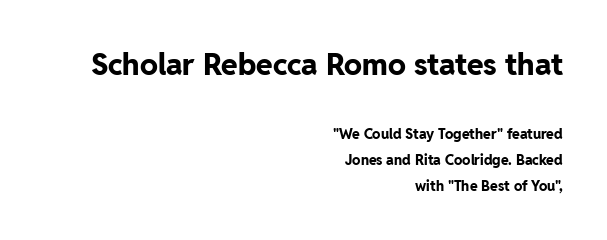
Q: Is the text bold? A: Yes.
Q: Is the text italic (slanted)? A: No, it is upright.
Q: Is the typeface a serif or a sans-serif typeface? A: Sans-serif.
Q: Is the text underlined? A: No.
Q: How is the paragraph aligned? A: Right-aligned.
Q: Is the spacing between letters normal or unusually wide? A: Normal.
Q: Which block of text is set in a larger size, the first (top) or the second (bottom)? A: The first (top) one.
Q: Width (condensed, normal, or wide)? A: Normal.
Q: Stroke contrast? A: Low.
Q: x-height? A: Medium.
Q: Monospaced? A: No.
